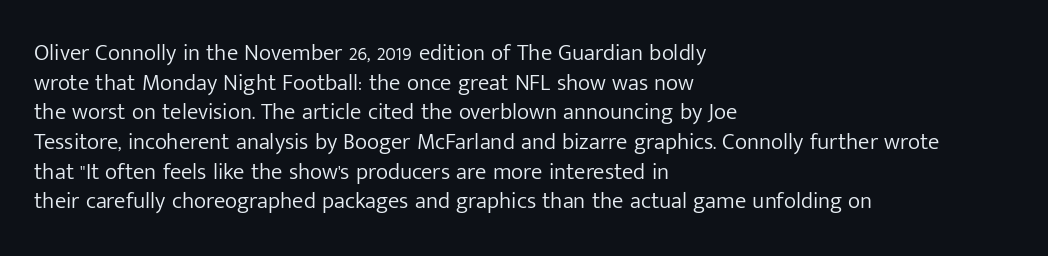
The image shows 23 px text type, upright; set left-aligned, normal line spacing (1.29x), normal letter spacing, not underlined.
